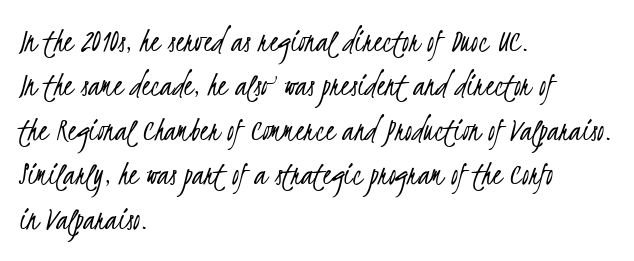
{"serif": "no", "bold": "no", "weight": "light", "width": "condensed", "stroke_contrast": "low", "x_height": "small", "monospaced": "no", "underline": "no", "align": "left", "line_spacing": "normal", "line_spacing_ratio": 1.27, "letter_spacing": "normal", "letter_spacing_em": 0.0, "glyph_px": 35}
